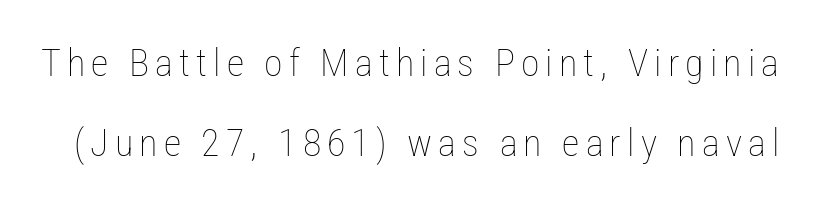
Compared with typical paragraphs, the rows here are farther apart. These lines are rendered in a variable-pitch font. Quick note: underline off. The characters are drawn with everyday or finer stroke widths.
